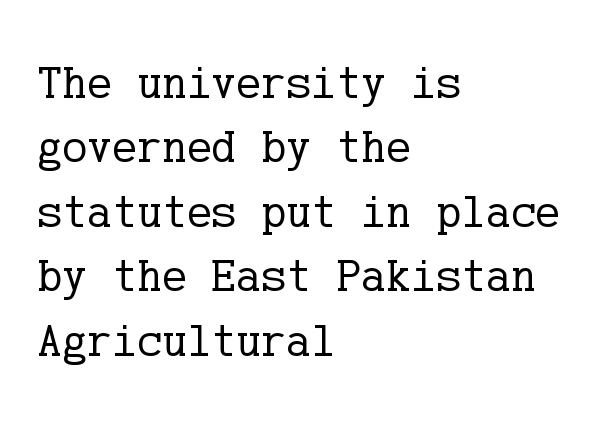
{"serif": "yes", "italic": "no", "bold": "no", "weight": "regular", "width": "normal", "stroke_contrast": "low", "x_height": "medium", "underline": "no", "align": "left", "line_spacing": "normal", "line_spacing_ratio": 1.37, "letter_spacing": "normal", "letter_spacing_em": 0.0, "glyph_px": 47}
